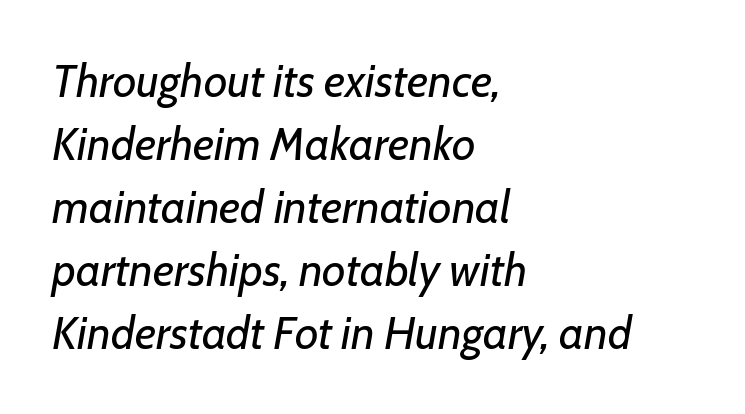
The image shows 46 px regular-weight type, italic (leaning right); set left-aligned, normal line spacing (1.37x), normal letter spacing, not underlined; low stroke contrast and a medium x-height.
